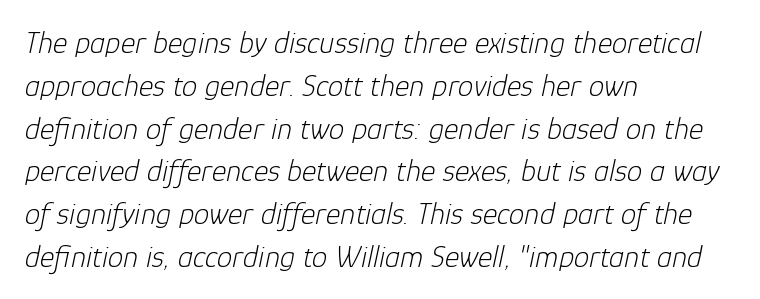
Normally led — the rows are evenly, conventionally spaced. Plain, unruled lines of type. Posture: slanted. If you drew a ruler down the left edge, every line would touch it. Compared with typical body copy, the letter spacing here is the same.
